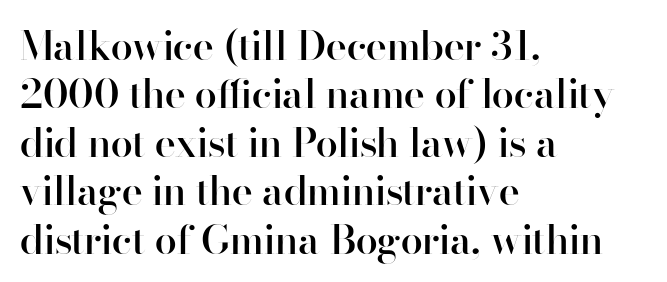
Reading down the block, your eye returns to a fixed left position each line. Nobody touched the tracking dial on this one. Caption: semibold face, moderately heavy strokes. The rendering uses natural spacing where letterforms have individual widths.
